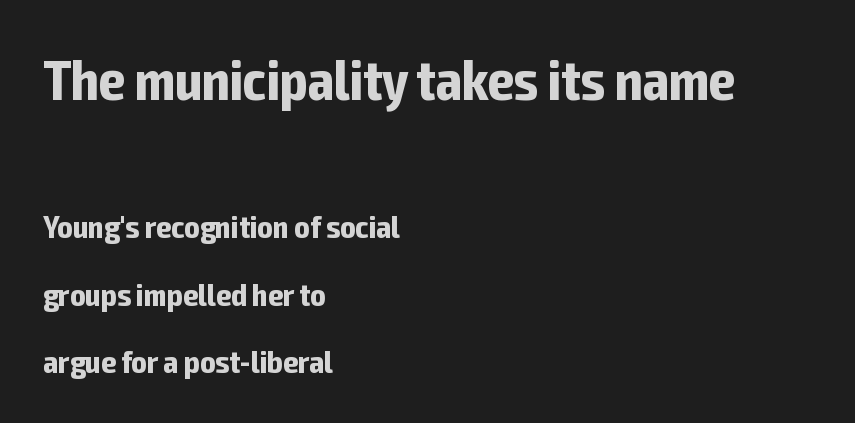
A great deal of white space separates one row of letters from the next. The letters stand straight up with perfectly vertical stems. The characters look thick and weighty, a clear bold. Font category for this specimen: sans-serif. Words appear dense and cohesive because spacing is normal. Compare the two chunks: the upper has the greater cap height.
